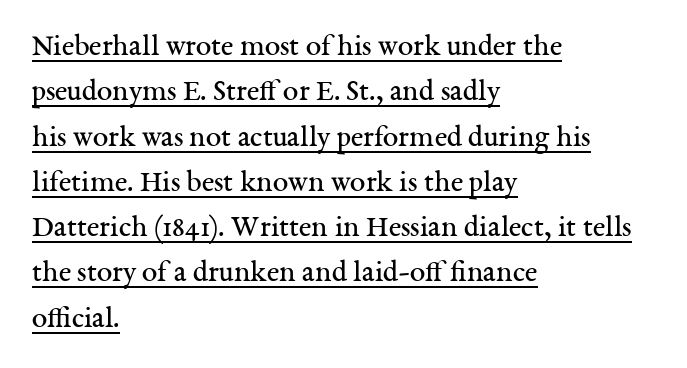
The image shows 31 px regular-weight serif type, upright; set left-aligned, normal line spacing (1.46x), normal letter spacing, underlined; medium stroke contrast and a medium x-height.
